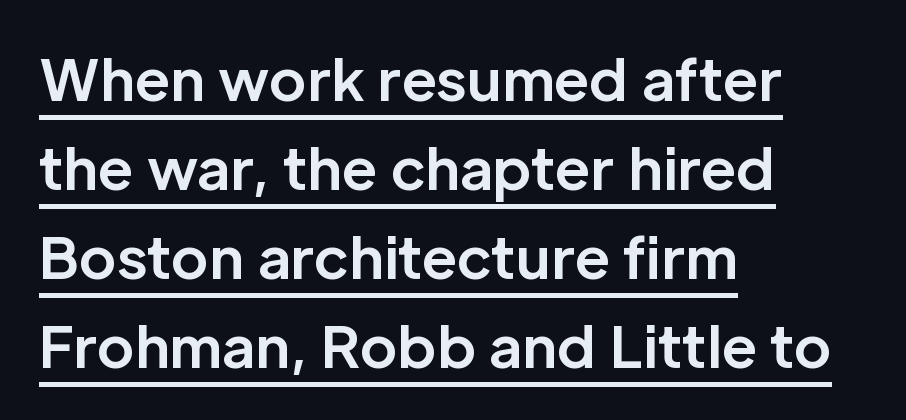
The image shows 57 px bold sans-serif type, upright; set left-aligned, normal line spacing (1.56x), normal letter spacing, underlined; low stroke contrast and a medium x-height.
